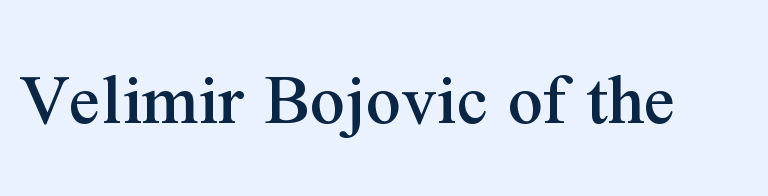
The image shows 77 px serif type, upright; set normal letter spacing, not underlined; medium stroke contrast and a medium x-height.
